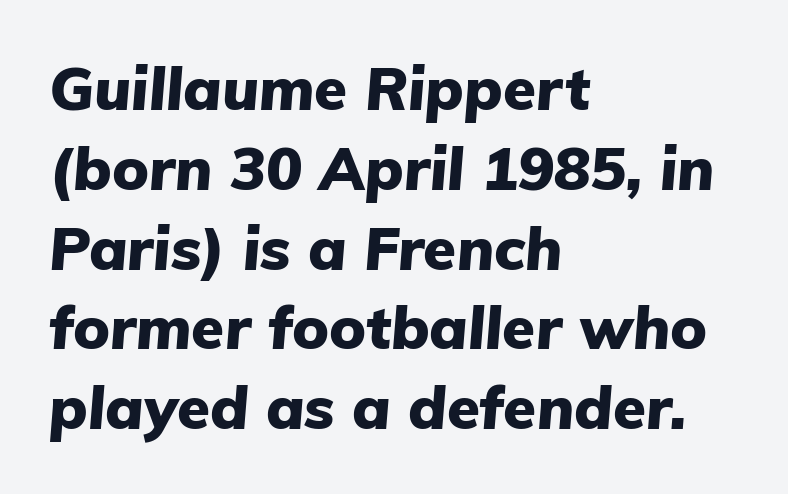
Q: Is the text bold? A: Yes.
Q: Is the text italic (slanted)? A: Yes, it leans right by about 5 degrees.
Q: Is the text underlined? A: No.
Q: How is the paragraph aligned? A: Left-aligned.
Q: Is the spacing between letters normal or unusually wide? A: Normal.
Q: Is the spacing between lines tight, normal or loose? A: Normal.
Q: Width (condensed, normal, or wide)? A: Normal.
Q: Stroke contrast? A: Low.
Q: x-height? A: Medium.
Q: Monospaced? A: No.
